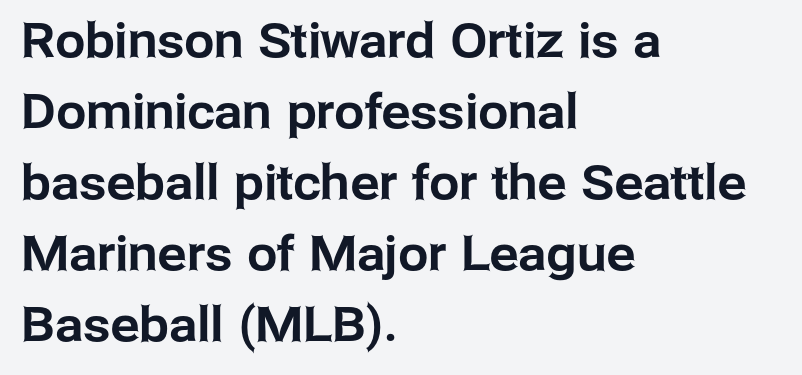
{"serif": "no", "italic": "no", "width": "normal", "stroke_contrast": "low", "x_height": "medium", "monospaced": "no", "underline": "no", "align": "left", "line_spacing": "normal", "line_spacing_ratio": 1.48, "letter_spacing": "normal", "letter_spacing_em": 0.0, "glyph_px": 48}
